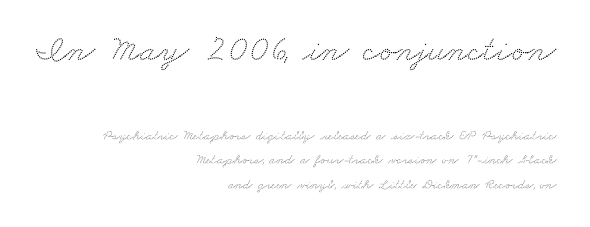
{"serif": "yes", "width": "wide", "stroke_contrast": "medium", "x_height": "small", "monospaced": "no", "underline": "no", "align": "right", "line_spacing_ratio": 1.76, "letter_spacing": "normal", "letter_spacing_em": 0.0, "larger_block": "first", "size_ratio": 2.64, "glyph_px": 37}
